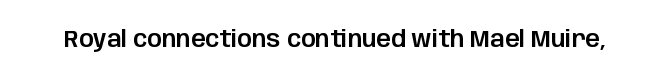
Q: Is the text italic (slanted)? A: No, it is upright.
Q: Is the text underlined? A: No.
Q: Is the spacing between letters normal or unusually wide? A: Normal.
